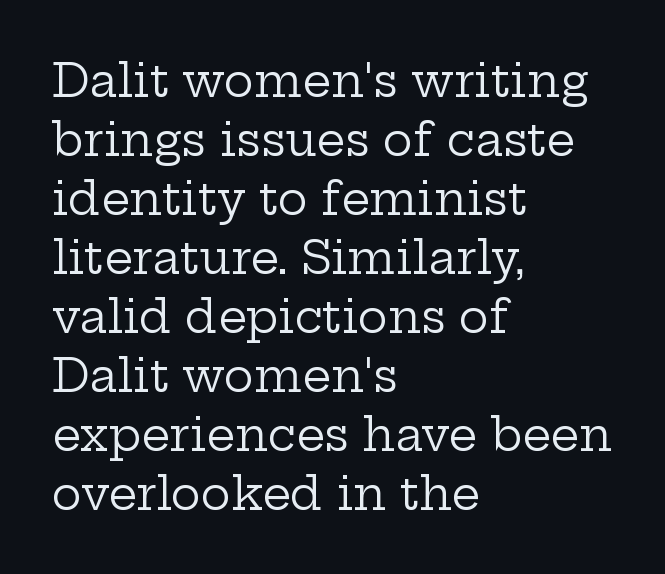
This sample keeps an unexceptional amount of space between lines. Each letter keeps its own natural width here, so spacing adapts to shape. Underline: absent. The paragraph shown leans on its left margin. The font family rendered here belongs to the serif group.
